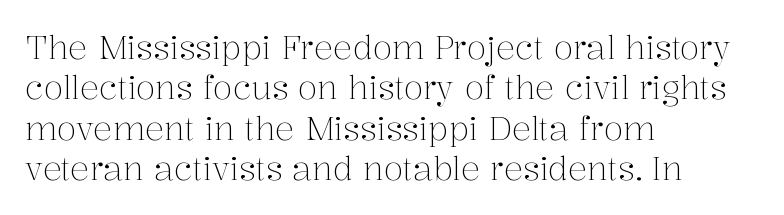
The image shows 32 px light serif type, upright; set left-aligned, normal line spacing (1.26x), normal letter spacing, not underlined; medium stroke contrast and a medium x-height.
